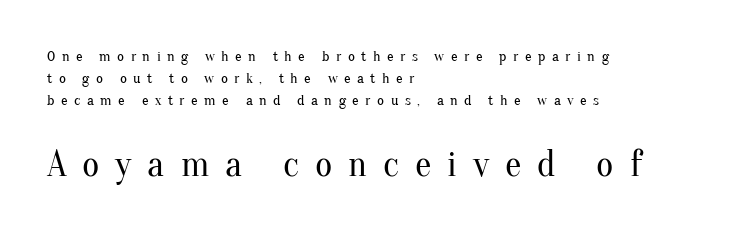
The passage is arranged the way most books set body copy — flush left. The cut favours lightness, reaching ordinary text weight at its darkest. Looks like regular typesetting: each glyph gets only the width it needs. The vertical gap from one line to the next is medium.
